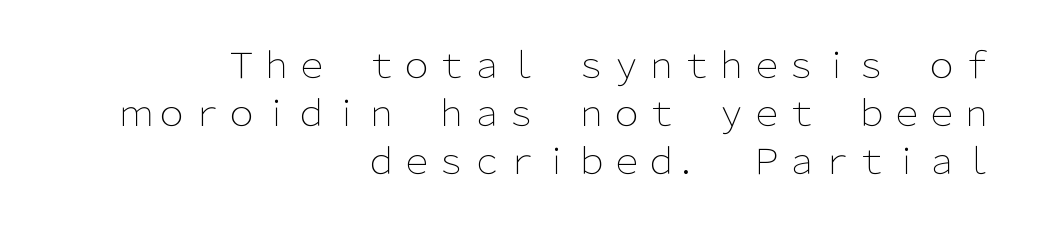
The line-height multiplier appears to be the usual default. Ordinary non-slanted type is in use. Each letter's strokes conclude bluntly, with no projecting serifs. Note the varied advance widths — an 'i' is clearly narrower than an 'm'. Teacher's note: observe the even right margin — that is flush-right alignment.
